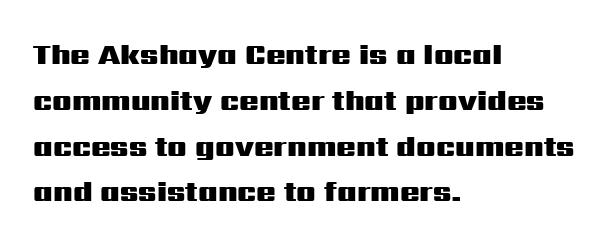
Unmarked baselines from the first word to the last. Observe the ordinary spacing: letters are neighbours, not strangers. Whoever set this chose a conventional vertical rhythm. Upright lettering throughout. The compositor pushed each line to the left boundary. Is this a fixed-width face? No — the glyphs have proportional, varying widths.
